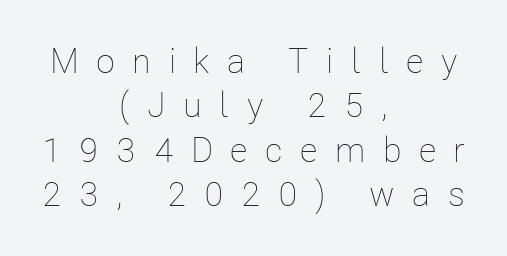
Q: Is the text bold? A: No.
Q: Is the text italic (slanted)? A: No, it is upright.
Q: Is the text underlined? A: No.
Q: How is the paragraph aligned? A: Centered.
Q: Is the spacing between letters normal or unusually wide? A: Unusually wide.
Q: Is the spacing between lines tight, normal or loose? A: Normal.
Q: Width (condensed, normal, or wide)? A: Condensed.
Q: Stroke contrast? A: Low.
Q: x-height? A: Medium.
Q: Monospaced? A: No.
